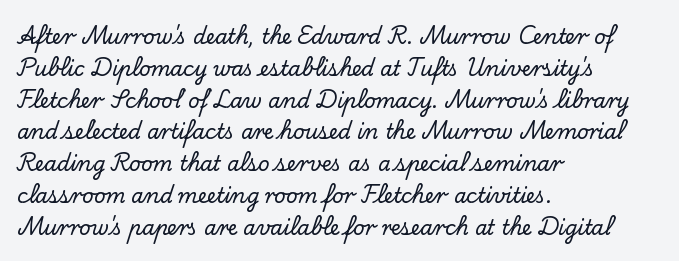
The letterforms sit shoulder to shoulder at normal distance. All the whitespace from short lines collects on the right. The space between consecutive lines is moderate. The area under the type is left untouched.
